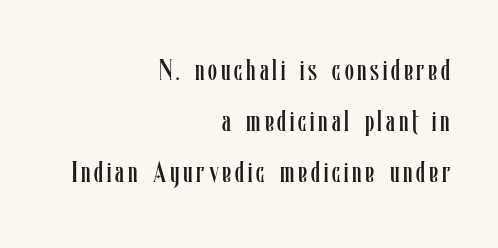
{"italic": "no", "bold": "no", "weight": "regular", "width": "condensed", "stroke_contrast": "low", "x_height": "medium", "monospaced": "no", "underline": "no", "align": "right", "line_spacing_ratio": 1.76, "glyph_px": 29}
